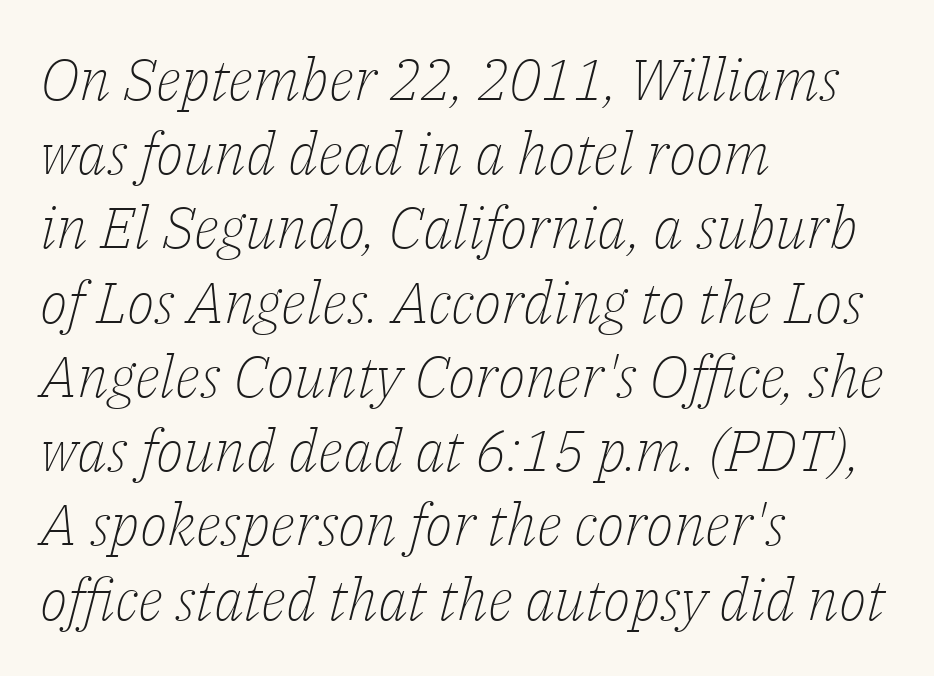
The image shows 58 px light serif type, italic (leaning right); set left-aligned, normal line spacing (1.28x), normal letter spacing, not underlined; low stroke contrast and a medium x-height.
